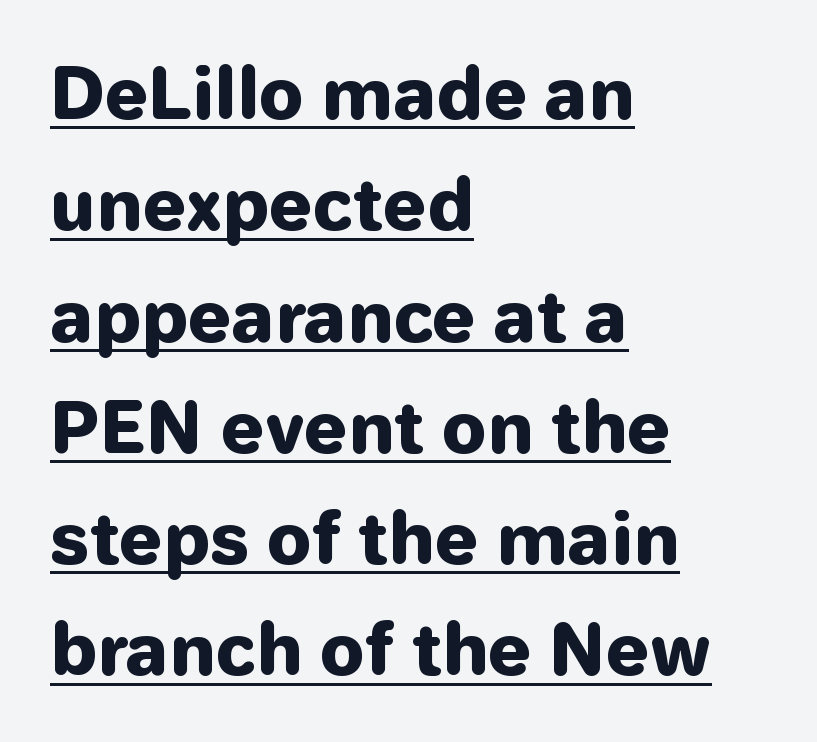
{"serif": "no", "italic": "no", "bold": "yes", "weight": "heavy", "width": "normal", "stroke_contrast": "low", "x_height": "medium", "monospaced": "no", "underline": "yes", "align": "left", "line_spacing": "normal", "line_spacing_ratio": 1.59, "letter_spacing": "normal", "letter_spacing_em": 0.0, "glyph_px": 70}
